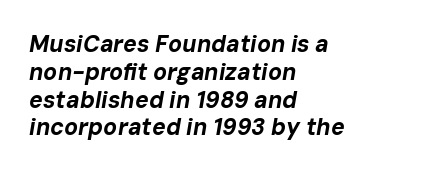
{"italic": "yes", "lean": "right", "slant_degrees": 10, "bold": "yes", "underline": "no", "align": "left", "line_spacing_ratio": 1.21, "letter_spacing": "normal", "letter_spacing_em": 0.0, "glyph_px": 23}
